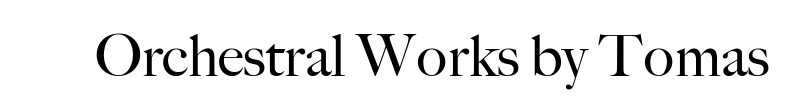
The image shows 58 px regular-weight serif type, upright; set normal letter spacing, not underlined; high stroke contrast and a small x-height.
